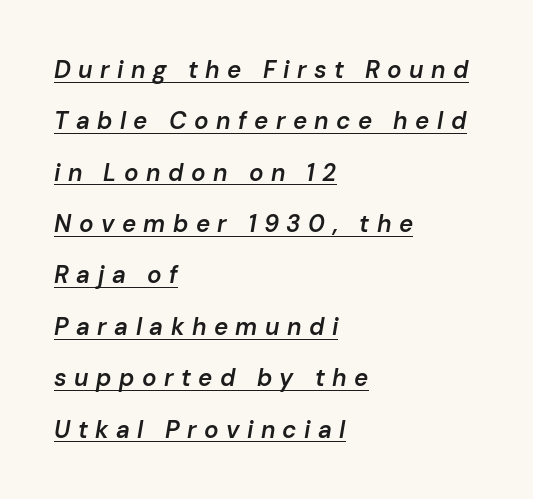
Display-style spreading of the glyphs; the letterfit is very open. Does the lettering tilt? It does — this is italic. Somebody hit Ctrl+U on this one — the words are underlined. Set as a demibold, roughly 600 on the weight scale. Regarding leading, the lines here are spaced well apart. The rendering anchors every line to the left-hand side.
